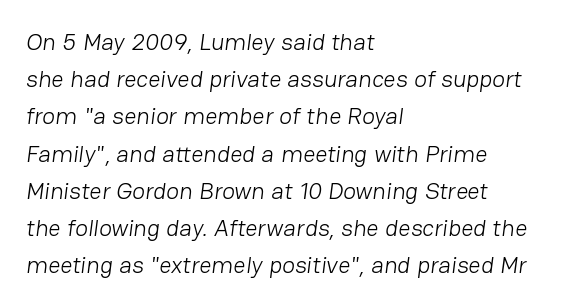
The image shows 24 px text type; set left-aligned, normal line spacing (1.55x), normal letter spacing, not underlined.
